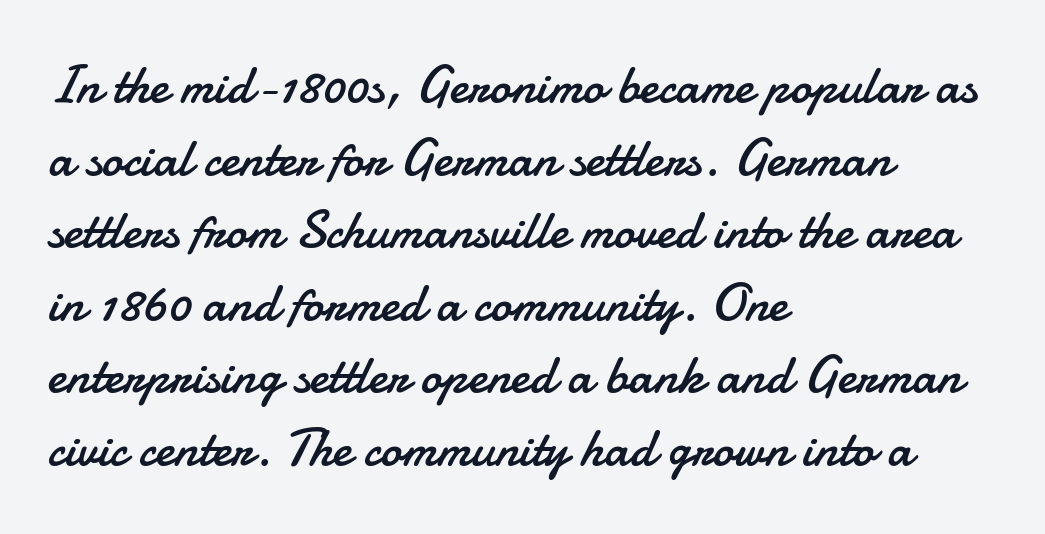
The image shows 53 px regular-weight sans-serif type; set left-aligned, normal line spacing (1.37x), normal letter spacing, not underlined; low stroke contrast and a small x-height.
